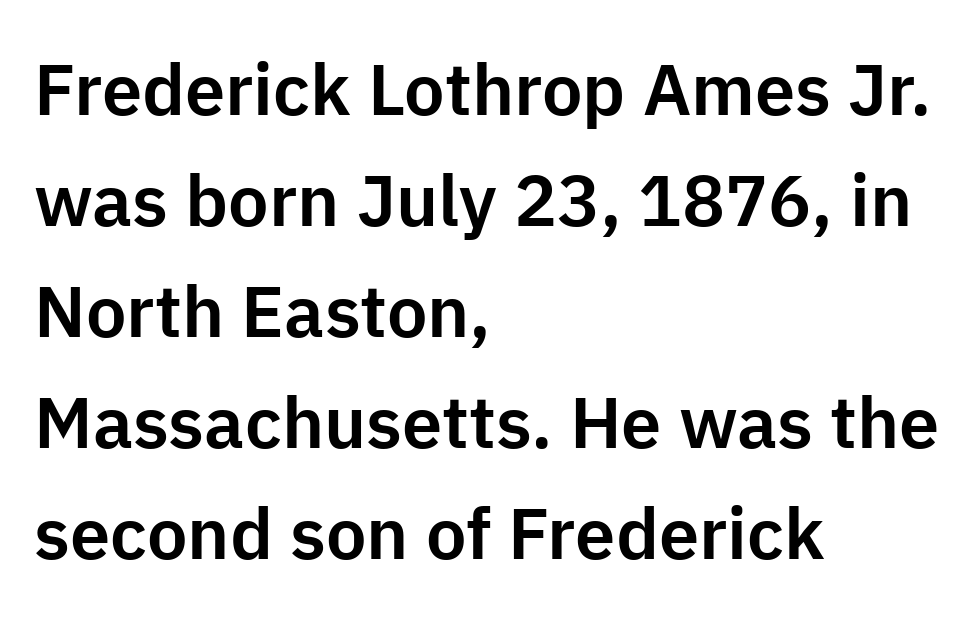
The image shows 72 px sans-serif type, upright; set left-aligned, normal line spacing (1.54x), normal letter spacing, not underlined; low stroke contrast and a medium x-height.
